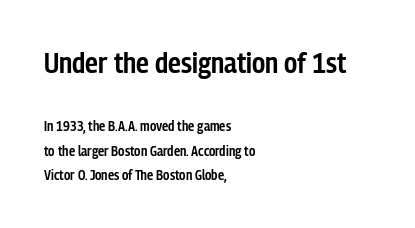
{"serif": "no", "italic": "no", "bold": "semi", "weight": "semibold", "width": "condensed", "stroke_contrast": "low", "x_height": "medium", "monospaced": "no", "underline": "no", "align": "left", "line_spacing_ratio": 1.73, "letter_spacing": "normal", "letter_spacing_em": 0.0, "larger_block": "first", "size_ratio": 2.07, "glyph_px": 29}
